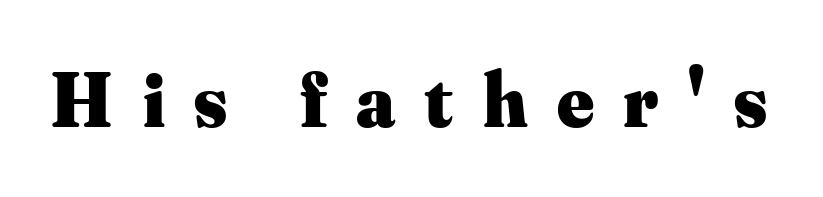
{"serif": "yes", "italic": "no", "bold": "yes", "weight": "heavy", "width": "normal", "stroke_contrast": "medium", "x_height": "small", "monospaced": "no", "underline": "no", "letter_spacing": "wide", "letter_spacing_em": 0.38, "glyph_px": 78}
